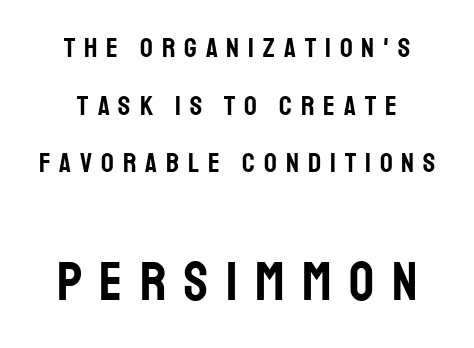
The image shows 55 px condensed sans-serif type, upright; set centered, loose line spacing (2.06x), unusually wide letter spacing (+0.32 em), not underlined; the second (bottom) block is 1.96x larger; low stroke contrast and a large x-height.
